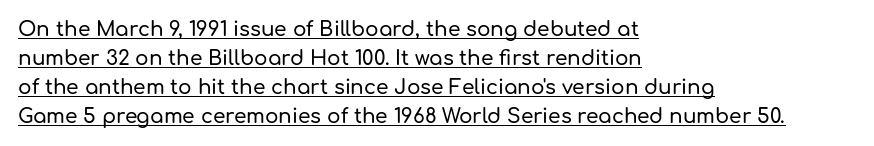
{"italic": "no", "underline": "yes", "align": "left", "line_spacing": "normal", "line_spacing_ratio": 1.45, "letter_spacing": "normal", "letter_spacing_em": 0.0, "glyph_px": 20}
